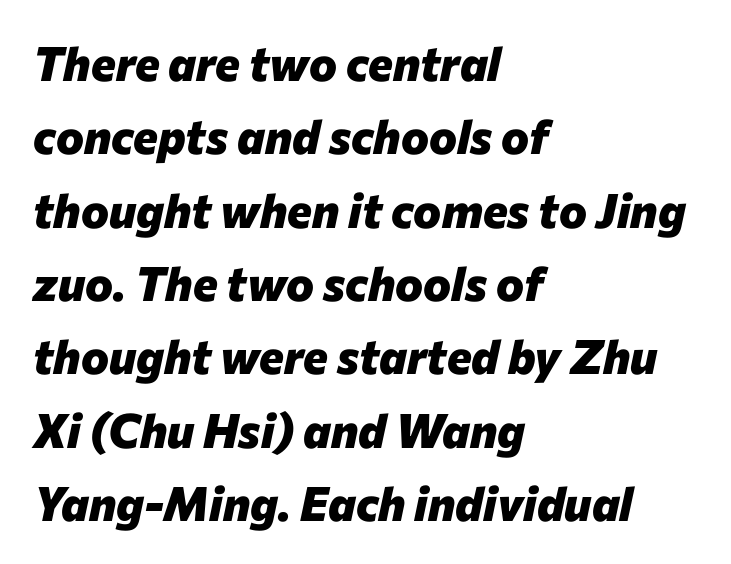
Q: Is the text bold? A: Yes.
Q: Is the text italic (slanted)? A: Yes, it leans right by about 12 degrees.
Q: Is the text underlined? A: No.
Q: How is the paragraph aligned? A: Left-aligned.
Q: Is the spacing between letters normal or unusually wide? A: Normal.
Q: Is the spacing between lines tight, normal or loose? A: Normal.
Q: Width (condensed, normal, or wide)? A: Normal.
Q: Stroke contrast? A: Low.
Q: x-height? A: Medium.
Q: Monospaced? A: No.
